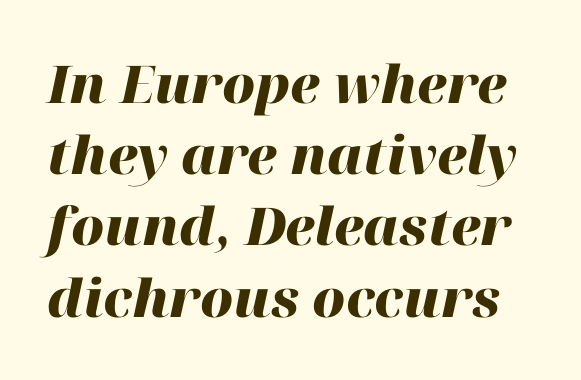
{"italic": "yes", "lean": "right", "slant_degrees": 12, "bold": "yes", "weight": "heavy", "width": "normal", "stroke_contrast": "high", "x_height": "medium", "monospaced": "no", "underline": "no", "line_spacing": "normal", "line_spacing_ratio": 1.37, "letter_spacing": "normal", "letter_spacing_em": 0.0, "glyph_px": 52}
